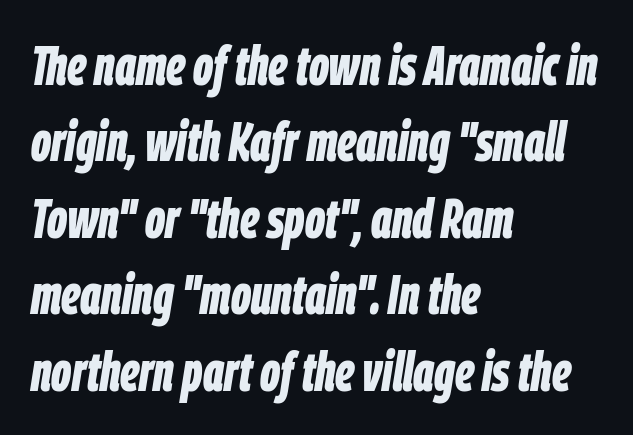
The designer left line spacing at the default. Characters are canted at an angle relative to the baseline's perpendicular. Quick note: underline off. The passage shown is typed in a proportional face where columns would drift. Plenty of ink on the page — the face is bold.
